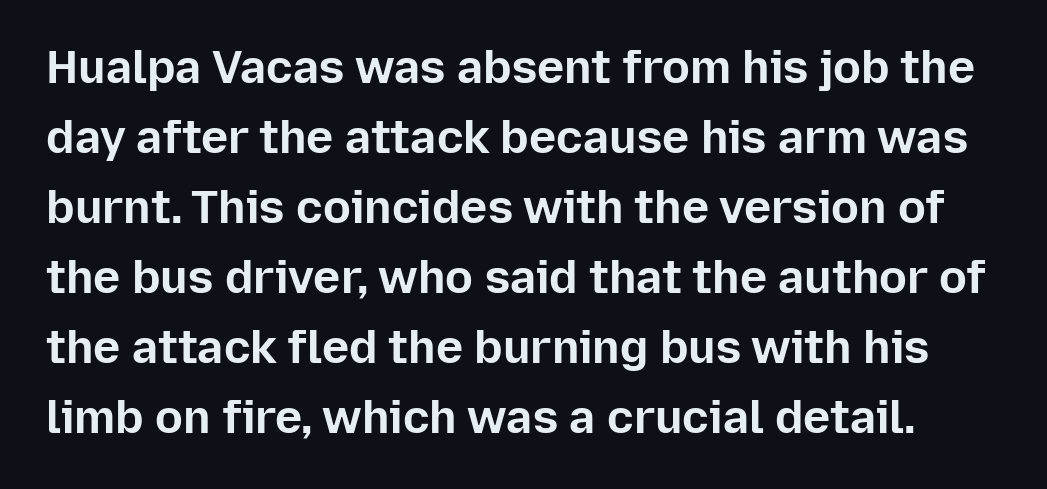
{"serif": "no", "italic": "no", "bold": "yes", "weight": "bold", "width": "normal", "stroke_contrast": "low", "x_height": "medium", "monospaced": "no", "underline": "no", "line_spacing": "normal", "line_spacing_ratio": 1.52, "letter_spacing": "normal", "letter_spacing_em": 0.0, "glyph_px": 46}
